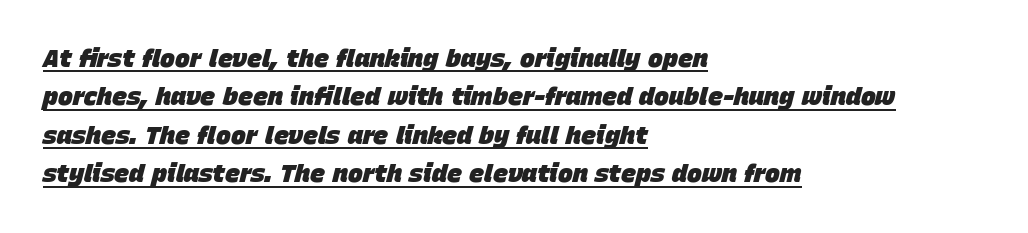
The image shows 25 px bold type, italic (leaning right); set left-aligned, normal line spacing (1.54x), normal letter spacing, underlined.
